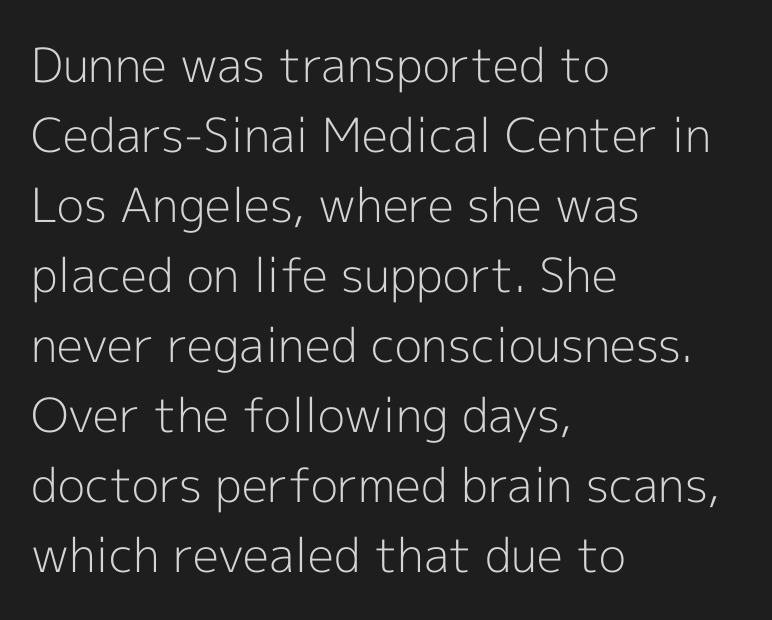
{"serif": "no", "italic": "no", "bold": "no", "weight": "light", "width": "normal", "x_height": "medium", "monospaced": "no", "underline": "no", "align": "left", "line_spacing": "normal", "line_spacing_ratio": 1.49, "letter_spacing": "normal", "letter_spacing_em": 0.0, "glyph_px": 47}
